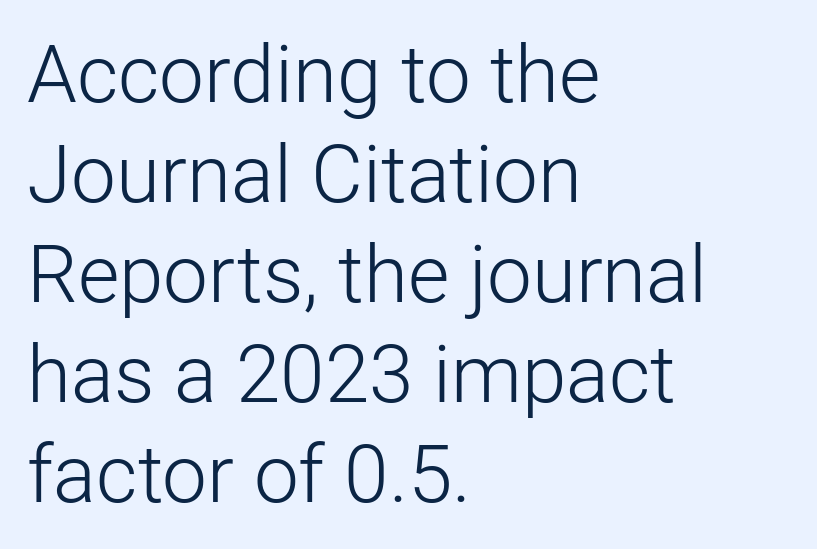
{"serif": "no", "italic": "no", "bold": "no", "weight": "light", "width": "normal", "stroke_contrast": "low", "x_height": "medium", "monospaced": "no", "underline": "no", "align": "left", "line_spacing": "normal", "line_spacing_ratio": 1.25, "letter_spacing": "normal", "letter_spacing_em": 0.0, "glyph_px": 80}
